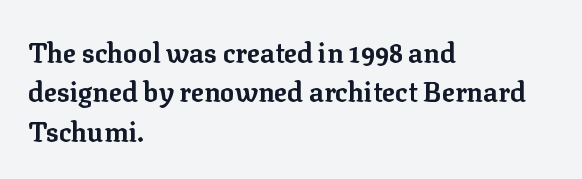
Q: Is the text bold? A: Yes.
Q: Is the text italic (slanted)? A: No, it is upright.
Q: Is the text underlined? A: No.
Q: How is the paragraph aligned? A: Left-aligned.
Q: Is the spacing between letters normal or unusually wide? A: Normal.
Q: Is the spacing between lines tight, normal or loose? A: Normal.
